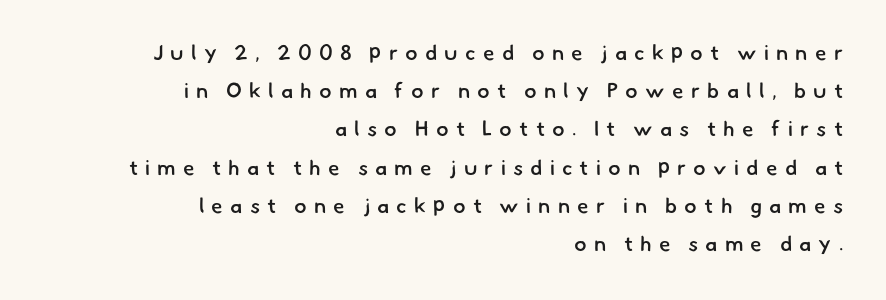
The image shows 21 px text type; set right-aligned, line spacing 1.82x, unusually wide letter spacing (+0.34 em), not underlined.
